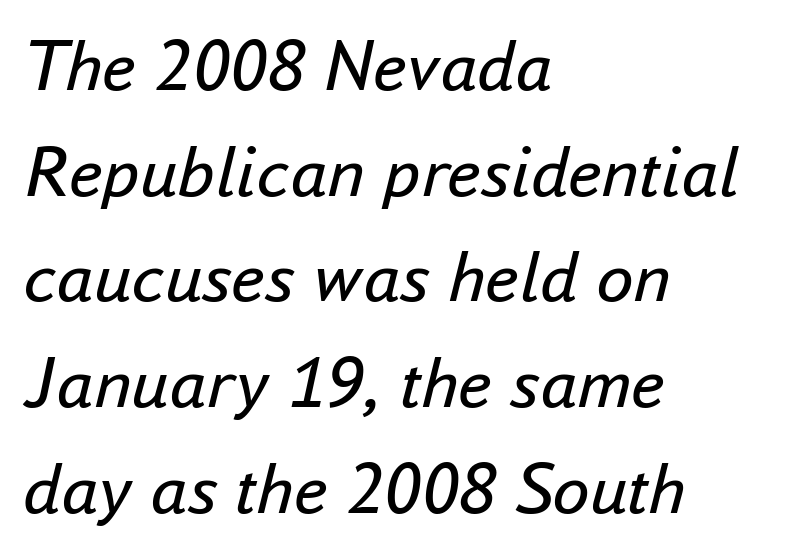
The block of text has a typical density, with ordinary space between rows. The lettering tilts uniformly, giving the passage an italic look. Nothing heavy about these letters — not bold at all. Plain, unruled lines of type. Casual observation: everything's shoved over to the left. Glyph-to-glyph distance matches everyday printed text.
